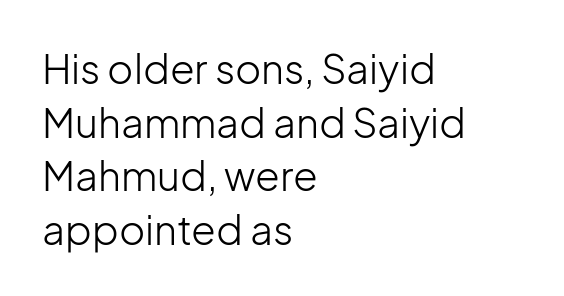
Each stroke keeps to a modest, everyday thickness or less. The rendering anchors every line to the left-hand side. Character widths vary here, with narrow letters taking less room than wide ones. Italic: no, the glyphs are upright roman.
